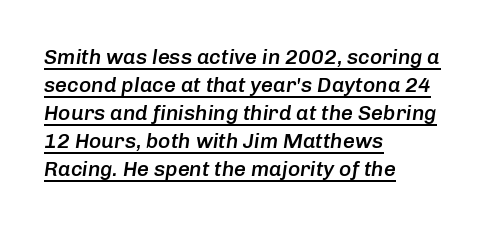
{"italic": "yes", "lean": "right", "slant_degrees": 8, "bold": "semi", "underline": "yes", "align": "left", "line_spacing": "normal", "line_spacing_ratio": 1.33, "letter_spacing": "normal", "letter_spacing_em": 0.0, "glyph_px": 21}
